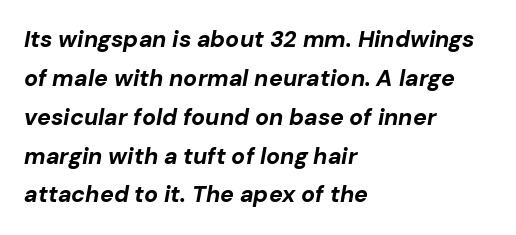
The image shows 23 px bold type, italic (leaning right); set left-aligned, normal line spacing (1.69x), normal letter spacing, not underlined.
